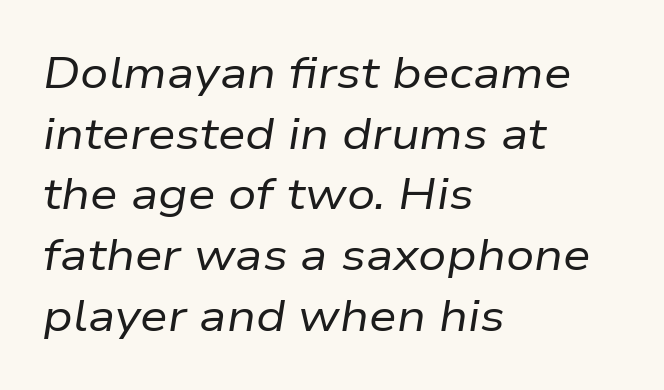
The image shows 44 px regular-weight type, italic (leaning right); set left-aligned, normal line spacing (1.38x), normal letter spacing, not underlined; low stroke contrast and a medium x-height.
